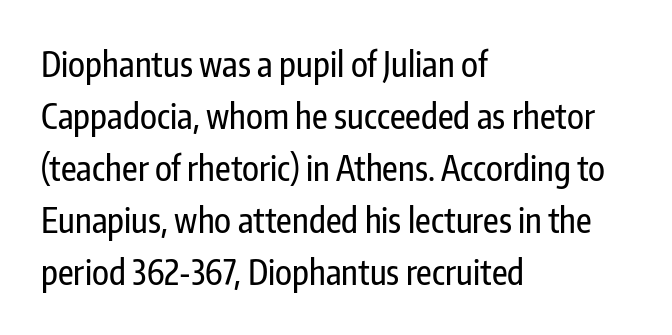
This is roman type, the default non-slanted kind. This sample has the flowing, uneven cadence of proportional lettering. The passage is arranged the way most books set body copy — flush left. Rows of type keep a routine distance in the vertical direction. In terms of letterform style, serifs are entirely absent.
